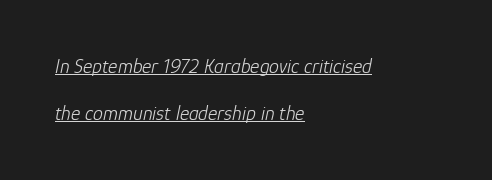
{"italic": "yes", "lean": "right", "slant_degrees": 12, "bold": "no", "underline": "yes", "align": "left", "line_spacing": "loose", "line_spacing_ratio": 2.35, "letter_spacing": "normal", "letter_spacing_em": 0.0, "glyph_px": 20}
